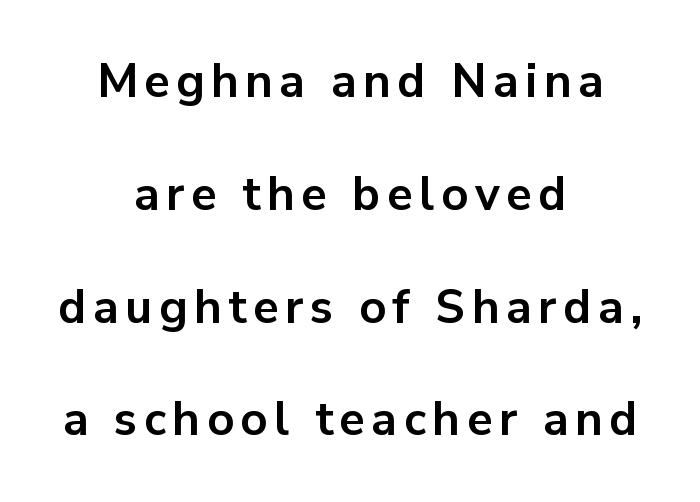
{"serif": "no", "italic": "no", "bold": "yes", "weight": "bold", "width": "normal", "stroke_contrast": "low", "x_height": "medium", "monospaced": "no", "underline": "no", "align": "center", "line_spacing": "loose", "line_spacing_ratio": 2.4, "glyph_px": 47}
